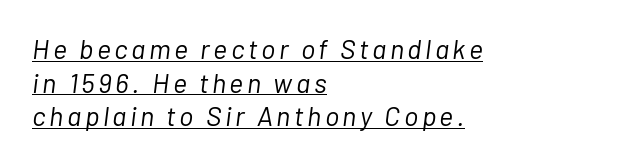
Q: Is the text bold? A: No.
Q: Is the text italic (slanted)? A: Yes, it leans right by about 7 degrees.
Q: Is the text underlined? A: Yes.
Q: How is the paragraph aligned? A: Left-aligned.
Q: Is the spacing between lines tight, normal or loose? A: Normal.
